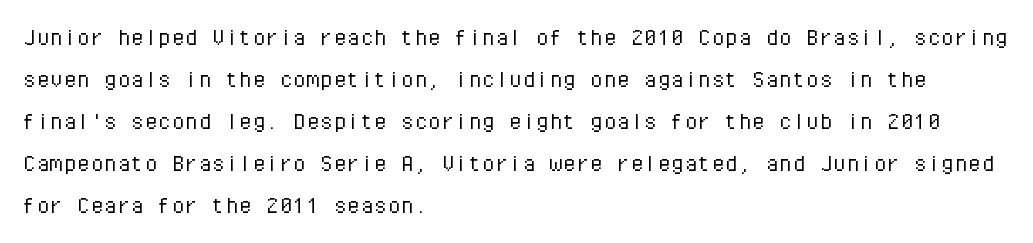
{"italic": "no", "bold": "no", "underline": "no", "align": "left", "line_spacing": "normal", "line_spacing_ratio": 1.56, "letter_spacing": "normal", "letter_spacing_em": 0.0, "glyph_px": 27}
